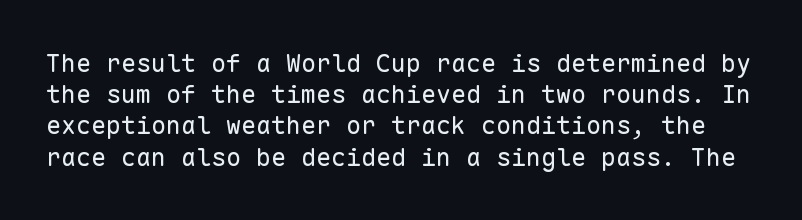
{"italic": "no", "bold": "no", "underline": "no", "line_spacing": "normal", "line_spacing_ratio": 1.25, "letter_spacing": "normal", "letter_spacing_em": 0.0, "glyph_px": 25}
